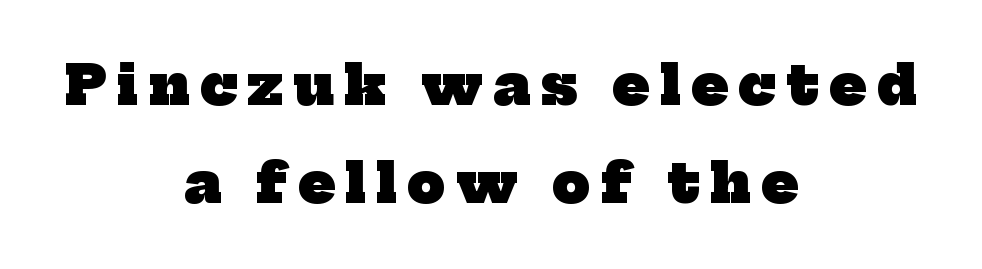
{"serif": "yes", "bold": "yes", "weight": "heavy", "width": "normal", "stroke_contrast": "low", "x_height": "medium", "monospaced": "no", "underline": "no", "align": "center", "line_spacing_ratio": 1.84, "letter_spacing": "wide", "letter_spacing_em": 0.2, "glyph_px": 53}
